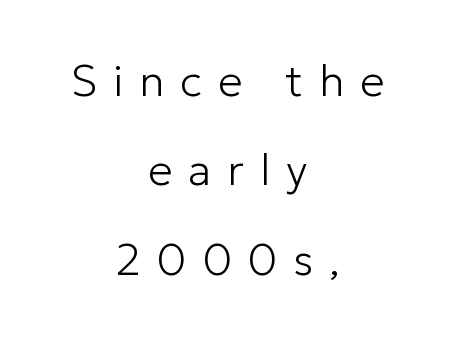
Q: Is the text bold? A: No.
Q: Is the text italic (slanted)? A: No, it is upright.
Q: Is the typeface a serif or a sans-serif typeface? A: Sans-serif.
Q: Is the text underlined? A: No.
Q: How is the paragraph aligned? A: Centered.
Q: Is the spacing between letters normal or unusually wide? A: Unusually wide.
Q: Is the spacing between lines tight, normal or loose? A: Loose.
Q: Width (condensed, normal, or wide)? A: Normal.
Q: Stroke contrast? A: Low.
Q: x-height? A: Medium.
Q: Monospaced? A: No.
